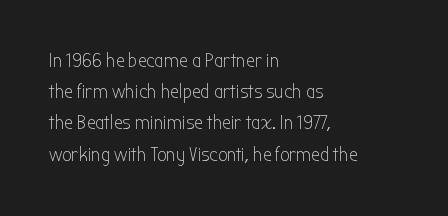
Q: Is the text bold? A: No.
Q: Is the text italic (slanted)? A: No, it is upright.
Q: Is the text underlined? A: No.
Q: How is the paragraph aligned? A: Left-aligned.
Q: Is the spacing between letters normal or unusually wide? A: Normal.
Q: Is the spacing between lines tight, normal or loose? A: Normal.
